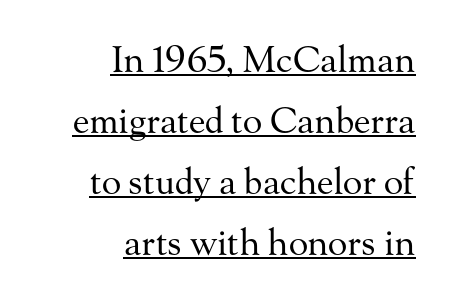
To sum up the face: it has serifs. The lettering stays uniformly vertical, giving the passage a roman look. You could not count columns in this text — the font is proportionally spaced. If you measured baseline to baseline, you'd find a middling distance. On a weight scale, this lands at 450 or below.
